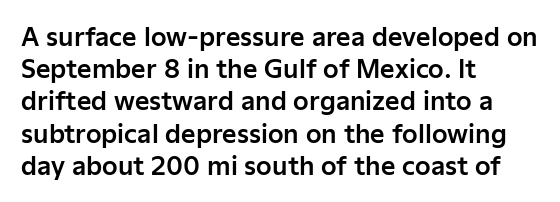
Q: Is the text italic (slanted)? A: No, it is upright.
Q: Is the text underlined? A: No.
Q: How is the paragraph aligned? A: Left-aligned.
Q: Is the spacing between letters normal or unusually wide? A: Normal.
Q: Is the spacing between lines tight, normal or loose? A: Normal.
